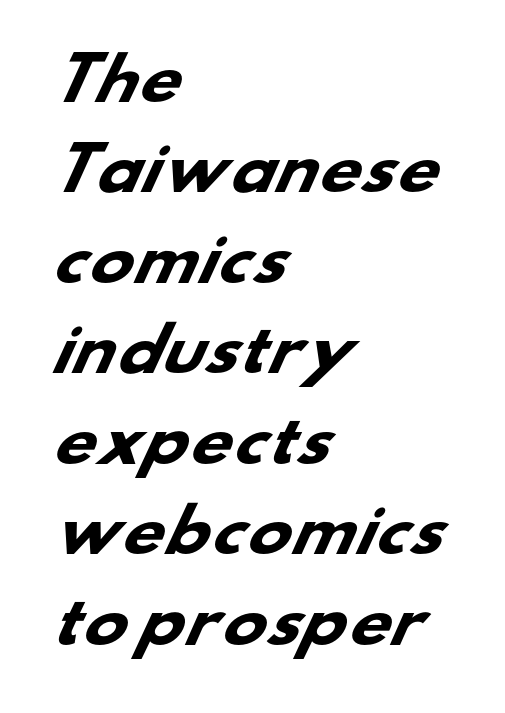
Q: Is the text bold? A: Yes.
Q: Is the typeface a serif or a sans-serif typeface? A: Sans-serif.
Q: Is the text underlined? A: No.
Q: How is the paragraph aligned? A: Left-aligned.
Q: Is the spacing between letters normal or unusually wide? A: Normal.
Q: Is the spacing between lines tight, normal or loose? A: Normal.
Q: Width (condensed, normal, or wide)? A: Wide.
Q: Stroke contrast? A: Low.
Q: x-height? A: Small.
Q: Monospaced? A: No.
